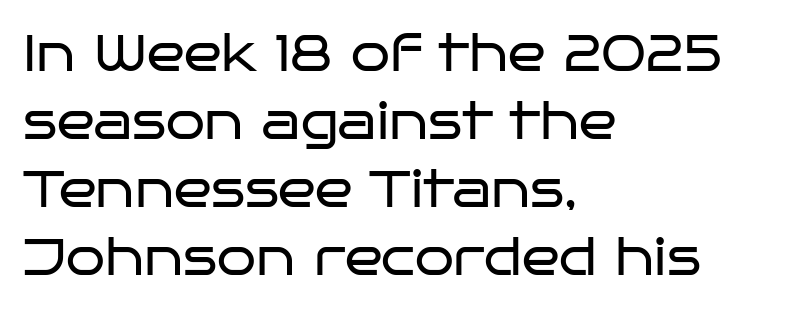
{"serif": "no", "italic": "no", "bold": "no", "weight": "regular", "width": "wide", "stroke_contrast": "low", "x_height": "large", "monospaced": "no", "underline": "no", "align": "left", "line_spacing": "normal", "line_spacing_ratio": 1.36, "letter_spacing": "normal", "letter_spacing_em": 0.0, "glyph_px": 50}
